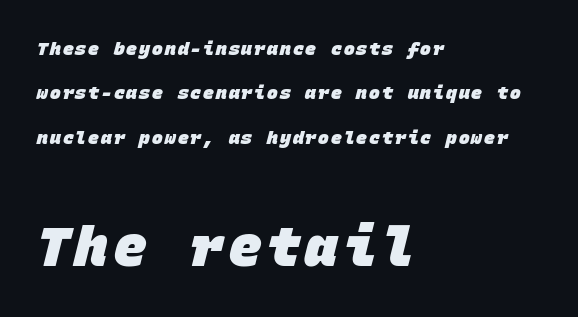
{"serif": "no", "bold": "yes", "weight": "heavy", "width": "normal", "stroke_contrast": "low", "x_height": "large", "monospaced": "yes", "underline": "no", "align": "left", "line_spacing": "loose", "line_spacing_ratio": 2.47, "larger_block": "second", "size_ratio": 3.0, "glyph_px": 54}
